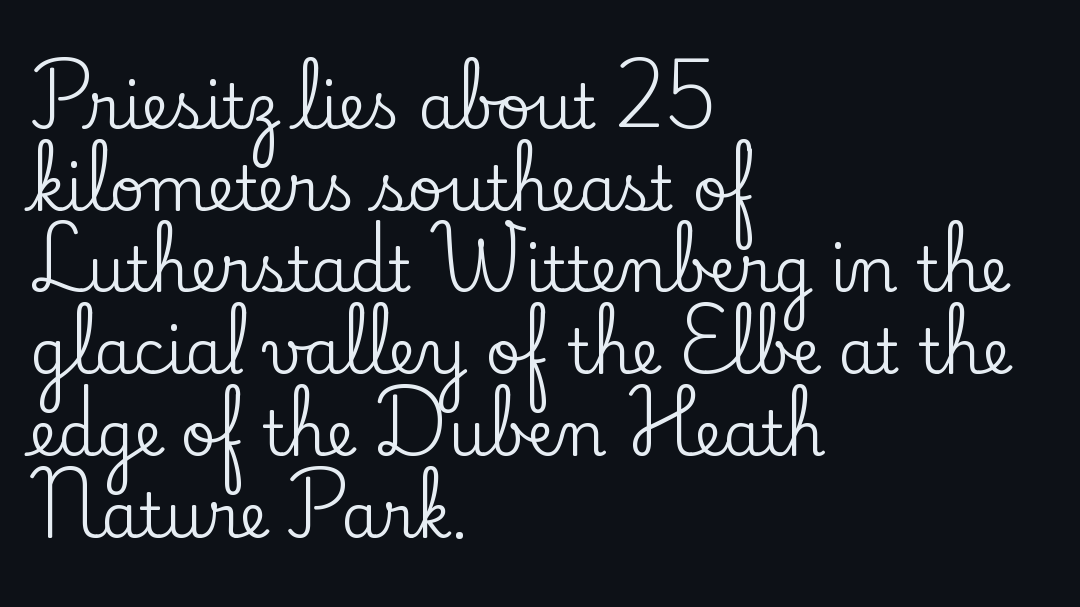
The image shows 61 px serif type, upright; set left-aligned, normal line spacing (1.34x), normal letter spacing, not underlined; low stroke contrast and a small x-height.
